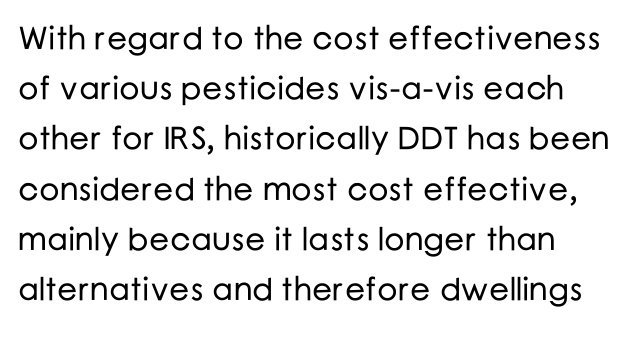
The image shows 32 px sans-serif type, upright; set normal line spacing (1.57x), normal letter spacing, not underlined; low stroke contrast and a medium x-height.
